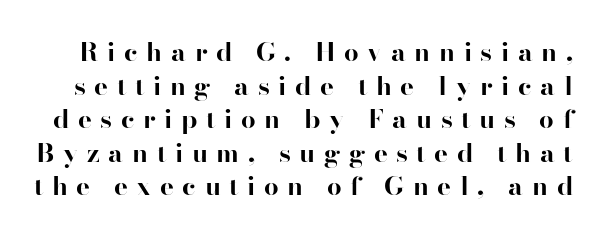
The image shows 26 px bold type, upright; set normal line spacing (1.29x), unusually wide letter spacing (+0.33 em), not underlined.
